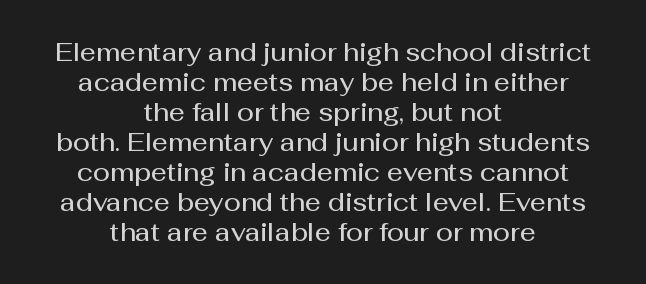
Q: Is the text bold? A: Semi-bold.
Q: Is the text italic (slanted)? A: No, it is upright.
Q: Is the text underlined? A: No.
Q: How is the paragraph aligned? A: Centered.
Q: Is the spacing between letters normal or unusually wide? A: Normal.
